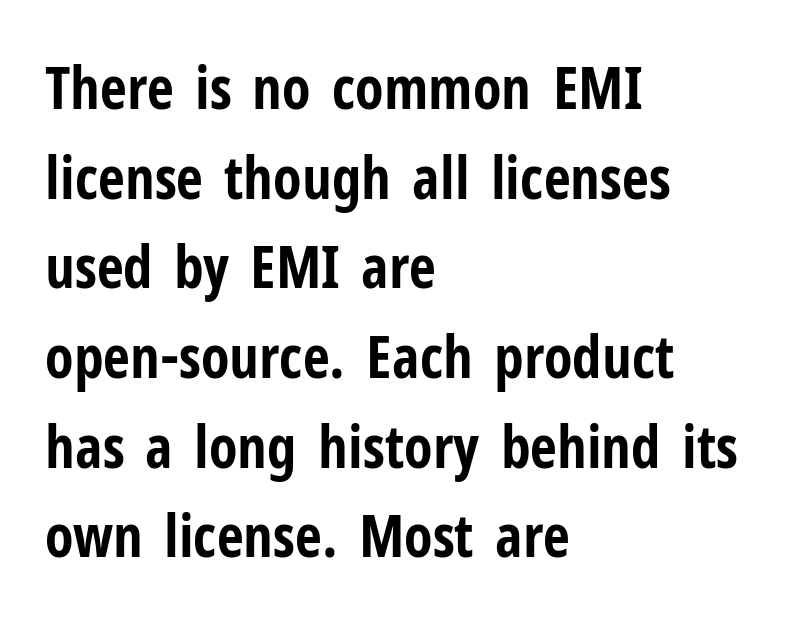
Q: Is the text bold? A: Yes.
Q: Is the text italic (slanted)? A: No, it is upright.
Q: Is the typeface a serif or a sans-serif typeface? A: Sans-serif.
Q: Is the text underlined? A: No.
Q: How is the paragraph aligned? A: Left-aligned.
Q: Is the spacing between letters normal or unusually wide? A: Normal.
Q: Is the spacing between lines tight, normal or loose? A: Normal.
Q: Width (condensed, normal, or wide)? A: Condensed.
Q: Stroke contrast? A: Low.
Q: x-height? A: Medium.
Q: Monospaced? A: No.
